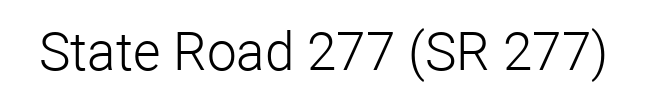
{"serif": "no", "italic": "no", "bold": "no", "weight": "light", "width": "normal", "stroke_contrast": "low", "x_height": "medium", "monospaced": "no", "underline": "no", "letter_spacing": "normal", "letter_spacing_em": 0.0, "glyph_px": 53}
